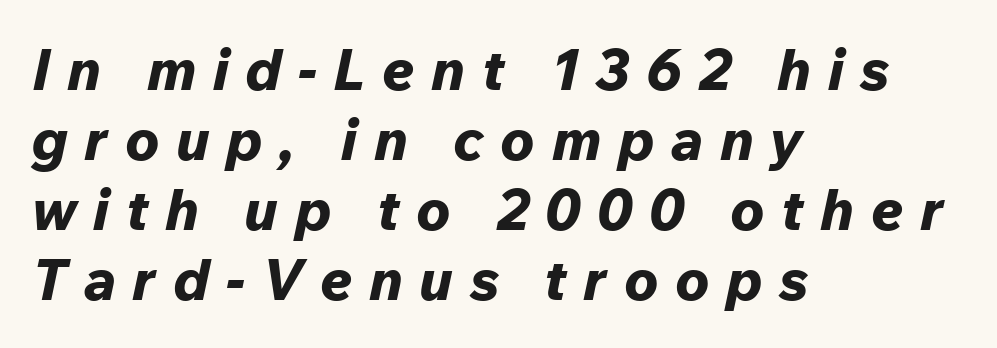
Any mark beneath the type? The region is blank. The letters are slanted; this is an italic face. The letters advance in unequal steps, a hallmark of proportional type. Does the weight exceed regular? Yes, all the way to bold. Casual observation: everything's shoved over to the left. What stands out about the letter spacing? Its width — letters are far apart.
